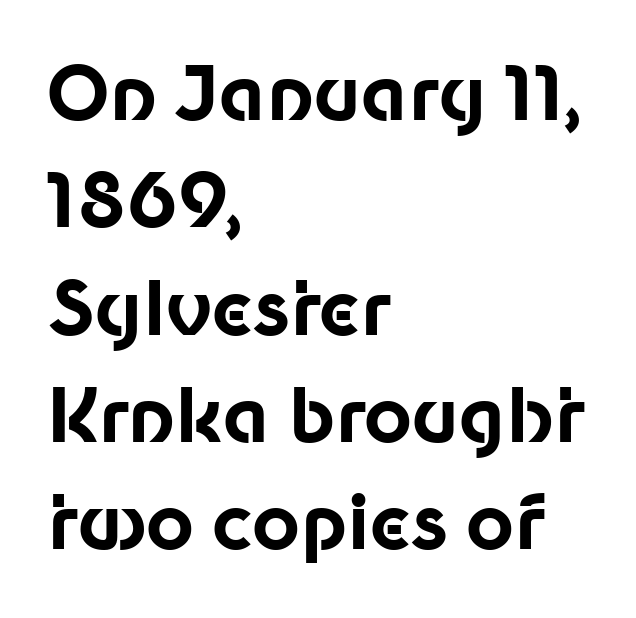
The image shows 74 px bold sans-serif type, upright; set left-aligned, normal line spacing (1.45x), normal letter spacing, not underlined; low stroke contrast and a medium x-height.
